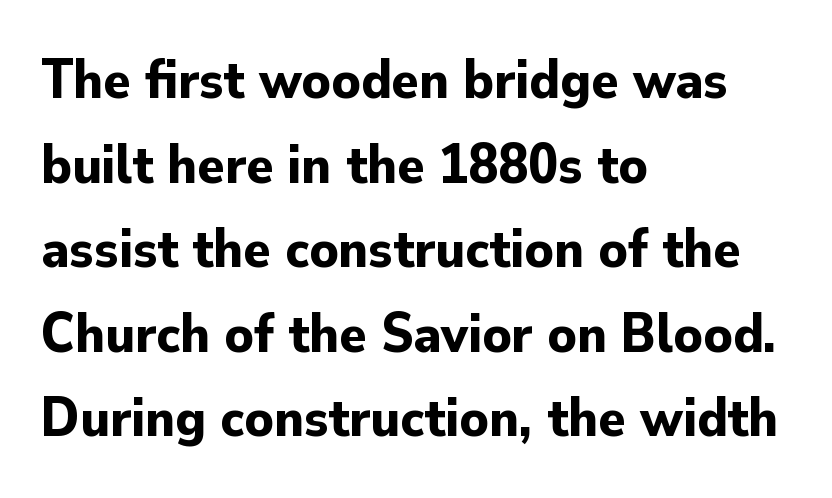
{"serif": "no", "italic": "no", "bold": "yes", "weight": "bold", "width": "normal", "stroke_contrast": "low", "x_height": "small", "monospaced": "no", "underline": "no", "align": "left", "line_spacing": "normal", "line_spacing_ratio": 1.51, "letter_spacing": "normal", "letter_spacing_em": 0.0, "glyph_px": 56}
